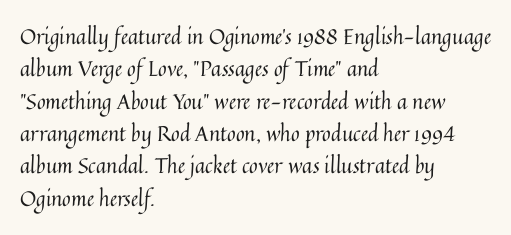
Q: Is the text bold? A: No.
Q: Is the text italic (slanted)? A: Yes.
Q: Is the text underlined? A: No.
Q: How is the paragraph aligned? A: Left-aligned.
Q: Is the spacing between letters normal or unusually wide? A: Normal.
Q: Is the spacing between lines tight, normal or loose? A: Normal.
